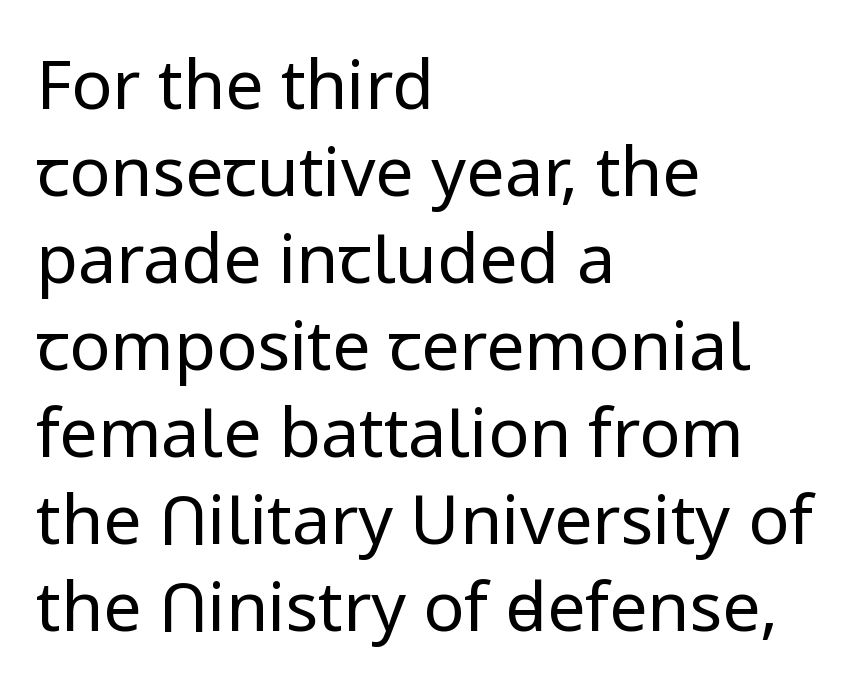
This block has exactly the height ordinary leading produces. Think of a printed novel: that variable character pitch is what you see here. No letter is thick-stroked: the sample isn't bold. Words float on clear page, feet unadorned.
